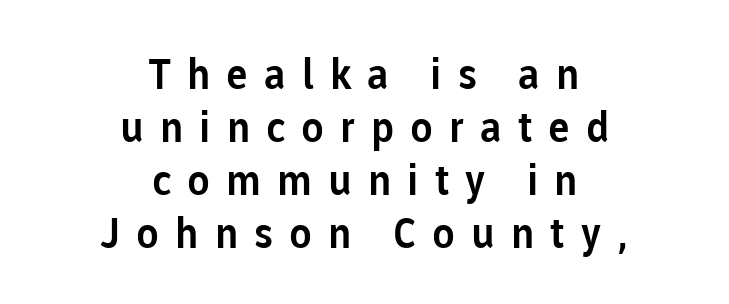
Honestly, the row spacing looks completely unremarkable. This sample has the flowing, uneven cadence of proportional lettering. The space directly below the letters is spotless. It's the straight-up-and-down kind of type. The paragraph has two soft edges and a firm central axis.
